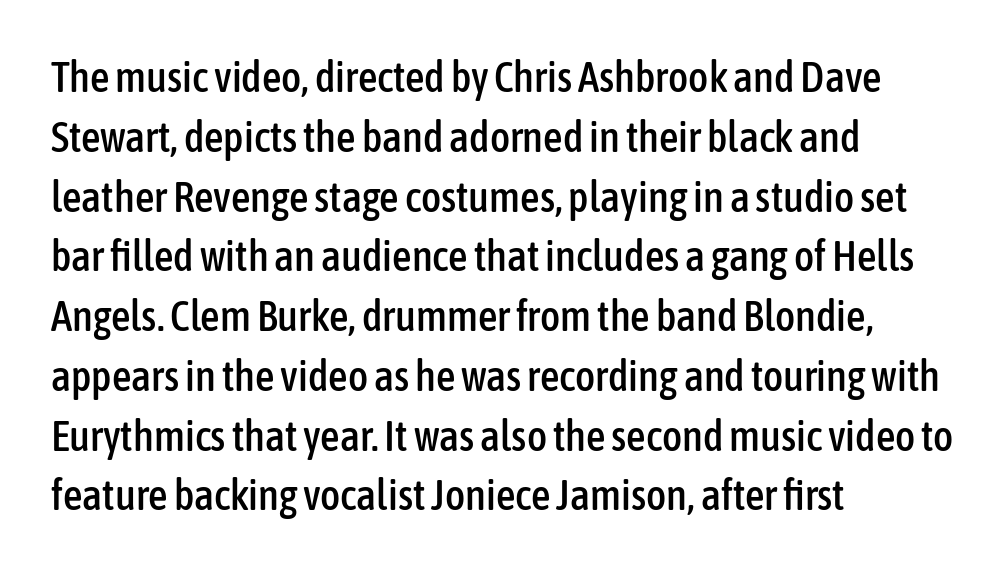
Q: Is the text italic (slanted)? A: No, it is upright.
Q: Is the typeface a serif or a sans-serif typeface? A: Sans-serif.
Q: Is the text underlined? A: No.
Q: How is the paragraph aligned? A: Left-aligned.
Q: Is the spacing between letters normal or unusually wide? A: Normal.
Q: Is the spacing between lines tight, normal or loose? A: Normal.
Q: Width (condensed, normal, or wide)? A: Condensed.
Q: Stroke contrast? A: Low.
Q: x-height? A: Medium.
Q: Monospaced? A: No.
